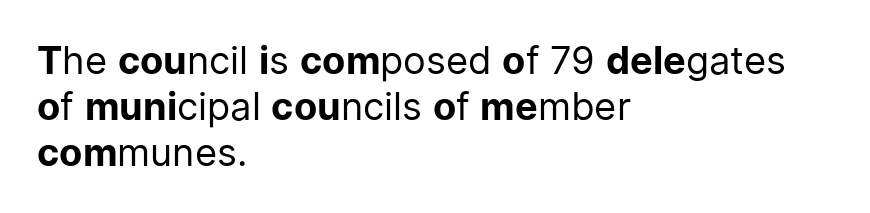
The image shows 38 px regular-weight sans-serif type, upright; set left-aligned, line spacing 1.21x, normal letter spacing, not underlined; low stroke contrast and a medium x-height.
